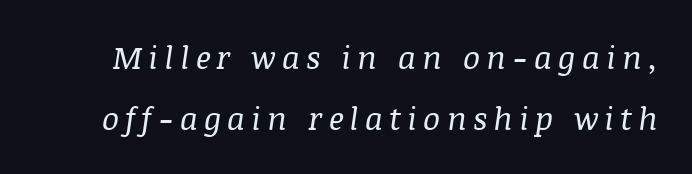
Proportional: the letters do not fall into vertical columns. Each stroke keeps to a modest, everyday thickness or less. Regarding serifs, this sample has them. Compared with ordinary roman type, these characters are visibly tilted. Anything drawn beneath the words? Only blank space. Loosely led — the rows are spread out.
